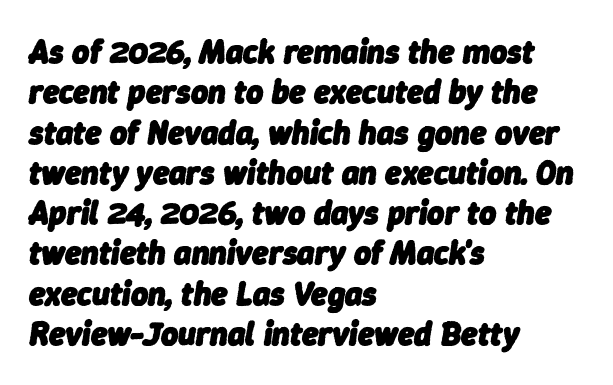
Q: Is the text bold? A: Yes.
Q: Is the text italic (slanted)? A: Yes, it leans right by about 9 degrees.
Q: Is the text underlined? A: No.
Q: How is the paragraph aligned? A: Left-aligned.
Q: Is the spacing between letters normal or unusually wide? A: Normal.
Q: Width (condensed, normal, or wide)? A: Normal.
Q: Stroke contrast? A: Low.
Q: x-height? A: Medium.
Q: Monospaced? A: No.
